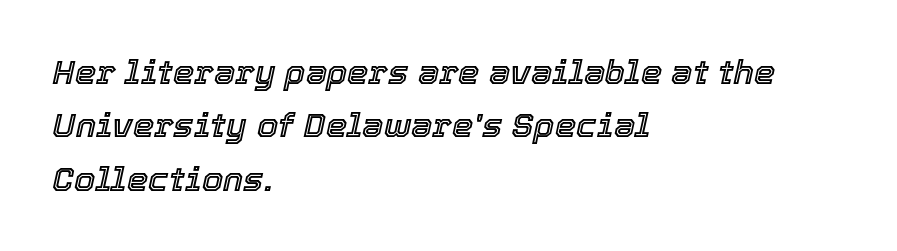
{"italic": "yes", "lean": "right", "slant_degrees": 12, "width": "normal", "x_height": "medium", "monospaced": "no", "underline": "no", "align": "left", "line_spacing": "normal", "line_spacing_ratio": 1.57, "letter_spacing": "normal", "letter_spacing_em": 0.0, "glyph_px": 34}
